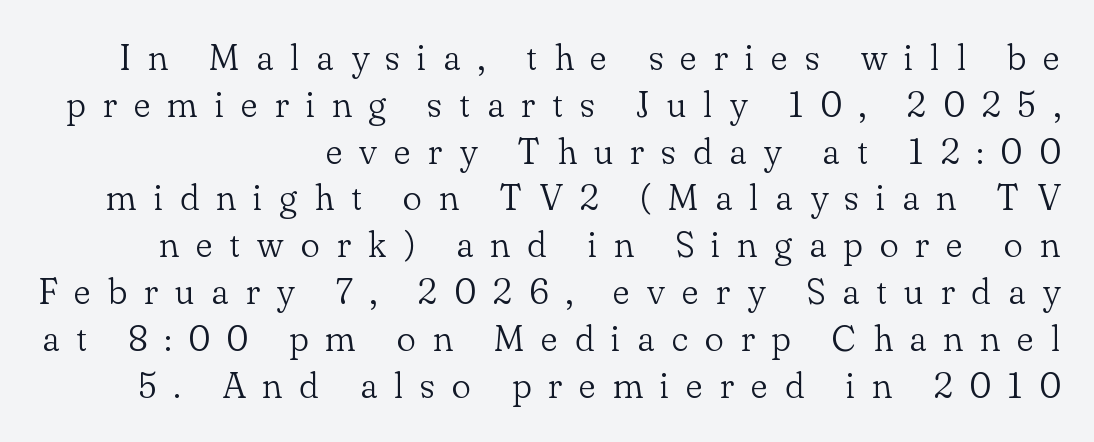
The image shows 36 px light serif type, upright; set right-aligned, normal line spacing (1.3x), unusually wide letter spacing (+0.47 em), not underlined; low stroke contrast and a small x-height.
